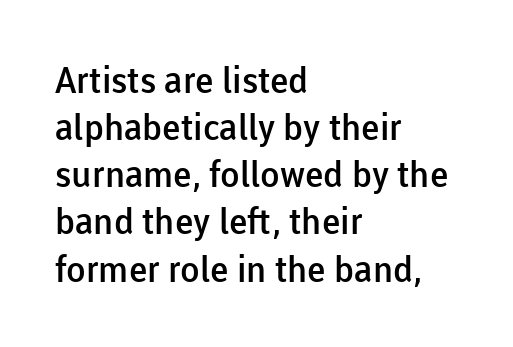
The rendering keeps characters at their native spacing. If you drew a line through each stem, it would be perfectly vertical. The rendering anchors every line to the left-hand side. This is the in-between weight designers call semibold or demi. Interline gaps are of average width in this sample. To sum up the face: it is a sans, with no serifs.
